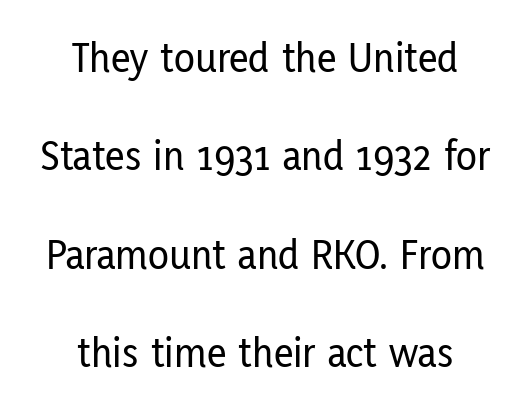
Varying glyph widths throughout — classic text-font behaviour. Nothing sits at the stroke ends, so this counts as sans-serif. Leading is clearly above the norm, producing a sparse column. Nobody drew a line under any word here. Honestly, the letter spacing is just normal — you wouldn't notice it.
